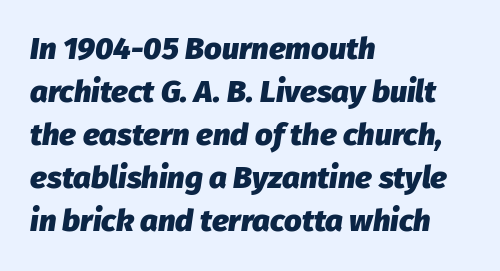
Typographic density is high because the face is bold. The letters are slanted; this is an italic face. Each line starts at the same left margin while the right side varies. Inter-character spacing is left at the font's built-in metrics. A typesetter would call this proportional, since set widths differ per character. Rule under the text: the space is simply empty.
